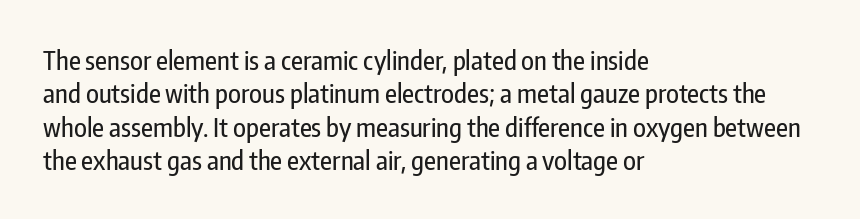
Beneath every word, the page is bare. Evenly set lines give the paragraph a standard silhouette. The compositor pushed each line to the left boundary. Spacing between characters is what you'd get straight out of the box. When letters stand straight like this, we call the style roman or upright.
